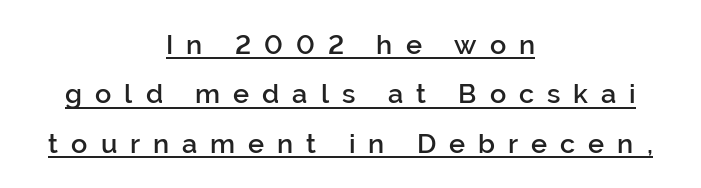
Q: Is the text bold? A: Semi-bold.
Q: Is the text italic (slanted)? A: No, it is upright.
Q: Is the text underlined? A: Yes.
Q: How is the paragraph aligned? A: Centered.
Q: Is the spacing between letters normal or unusually wide? A: Unusually wide.
